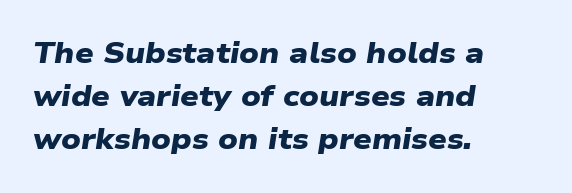
Q: Is the text bold? A: Yes.
Q: Is the typeface a serif or a sans-serif typeface? A: Sans-serif.
Q: Is the text underlined? A: No.
Q: How is the paragraph aligned? A: Left-aligned.
Q: Is the spacing between letters normal or unusually wide? A: Normal.
Q: Is the spacing between lines tight, normal or loose? A: Normal.
Q: Width (condensed, normal, or wide)? A: Wide.
Q: Stroke contrast? A: Low.
Q: x-height? A: Medium.
Q: Monospaced? A: No.
